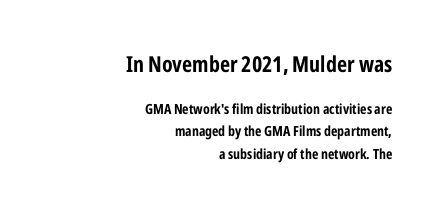
The image shows 22 px bold type, upright; set right-aligned, normal line spacing (1.58x), normal letter spacing, not underlined; the first (top) block is 1.57x larger.
